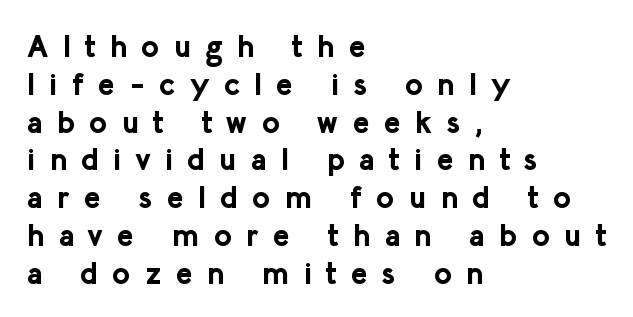
The image shows 30 px bold sans-serif type, upright; set left-aligned, normal line spacing (1.26x), unusually wide letter spacing (+0.49 em), not underlined; low stroke contrast and a medium x-height.
